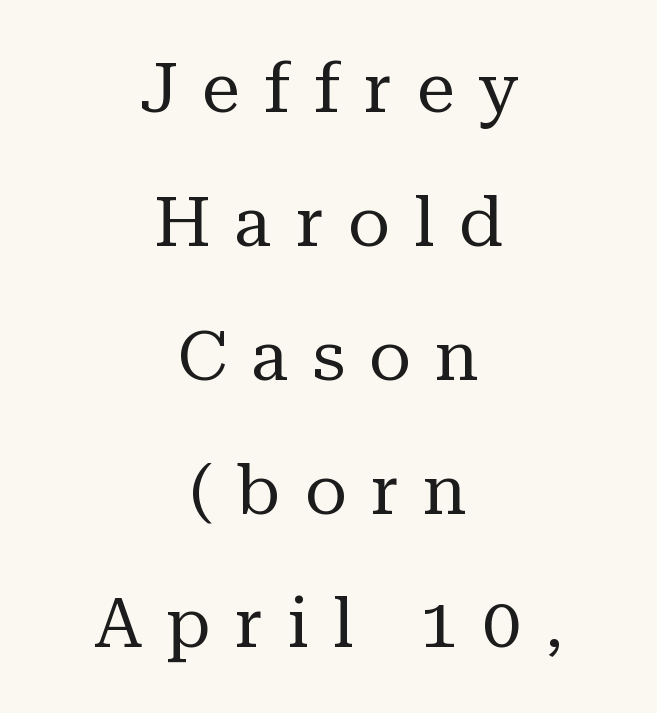
Q: Is the text bold? A: No.
Q: Is the text italic (slanted)? A: No, it is upright.
Q: Is the typeface a serif or a sans-serif typeface? A: Serif.
Q: Is the text underlined? A: No.
Q: How is the paragraph aligned? A: Centered.
Q: Is the spacing between letters normal or unusually wide? A: Unusually wide.
Q: Is the spacing between lines tight, normal or loose? A: Loose.
Q: Width (condensed, normal, or wide)? A: Normal.
Q: Stroke contrast? A: Medium.
Q: x-height? A: Medium.
Q: Monospaced? A: No.
